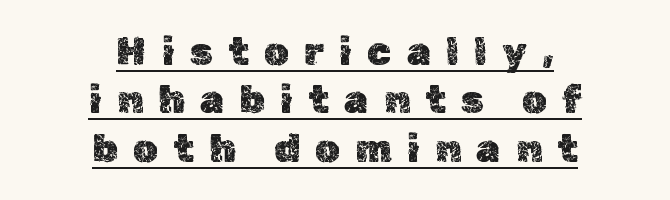
{"italic": "no", "width": "normal", "x_height": "medium", "monospaced": "no", "underline": "yes", "align": "center", "line_spacing_ratio": 1.24, "letter_spacing": "wide", "letter_spacing_em": 0.39, "glyph_px": 39}
